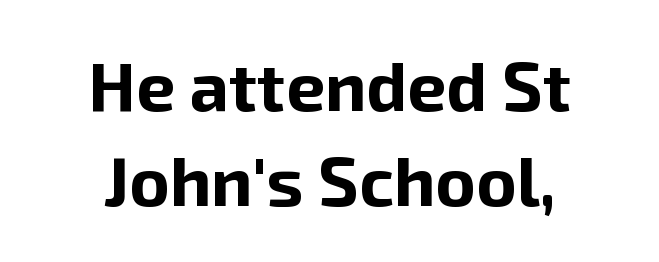
The image shows 69 px bold sans-serif type, upright; set centered, normal line spacing (1.37x), normal letter spacing, not underlined; low stroke contrast and a medium x-height.
